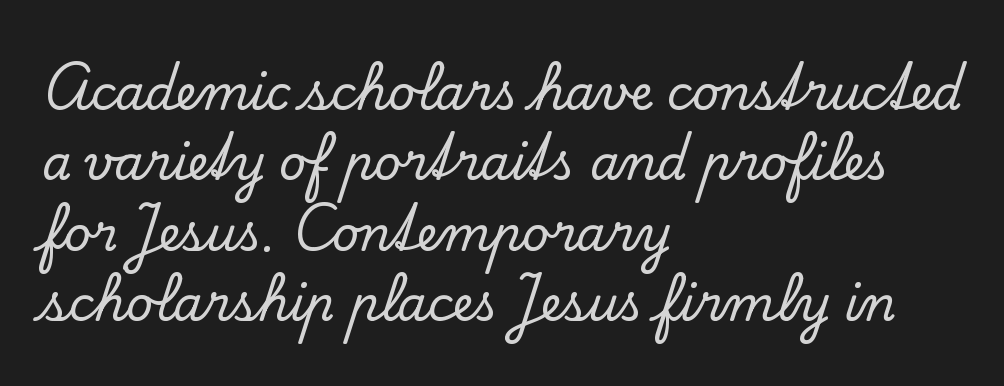
Q: Is the text italic (slanted)? A: Yes.
Q: Is the typeface a serif or a sans-serif typeface? A: Serif.
Q: Is the text underlined? A: No.
Q: How is the paragraph aligned? A: Left-aligned.
Q: Is the spacing between letters normal or unusually wide? A: Normal.
Q: Is the spacing between lines tight, normal or loose? A: Normal.
Q: Width (condensed, normal, or wide)? A: Normal.
Q: Stroke contrast? A: Low.
Q: x-height? A: Small.
Q: Monospaced? A: No.
